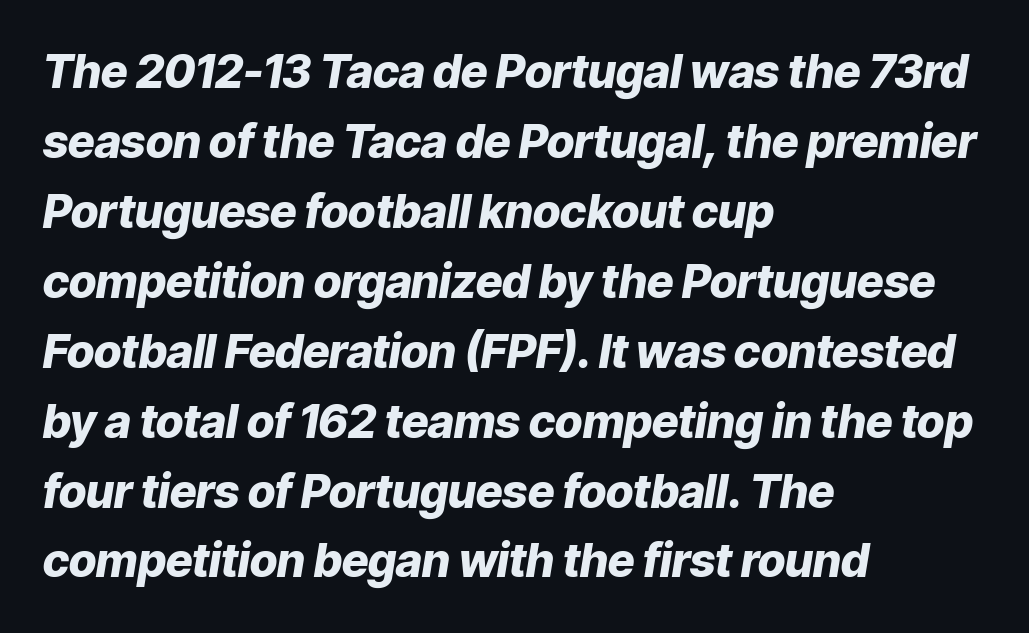
The image shows 46 px heavy type, italic (leaning right); set left-aligned, normal line spacing (1.52x), normal letter spacing, not underlined; low stroke contrast and a medium x-height.
